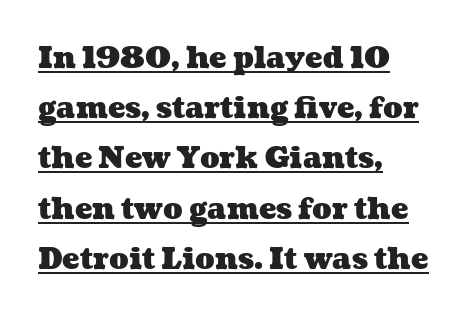
The image shows 29 px heavy, wide type; set left-aligned, line spacing 1.73x, normal letter spacing, underlined; medium stroke contrast and a medium x-height.
